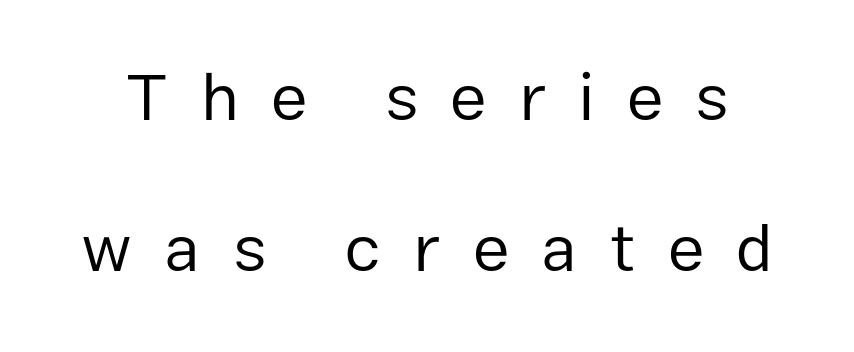
Weight: not bold — regular or lighter. The gap between lines stays unmarked. Nope, not italic — everything's standing straight. The passage shown is typed in a proportional face where columns would drift.
